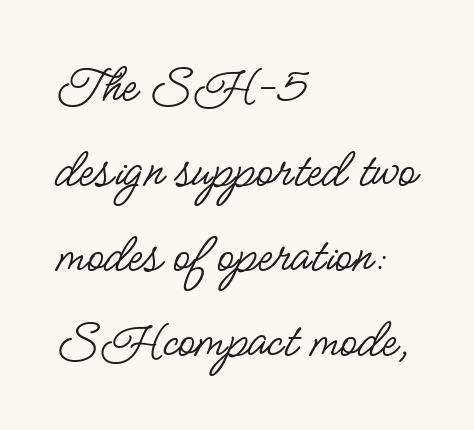
{"serif": "no", "bold": "no", "weight": "regular", "width": "condensed", "stroke_contrast": "low", "x_height": "small", "monospaced": "no", "underline": "no", "align": "left", "line_spacing": "normal", "line_spacing_ratio": 1.52, "letter_spacing": "normal", "letter_spacing_em": 0.0, "glyph_px": 56}
